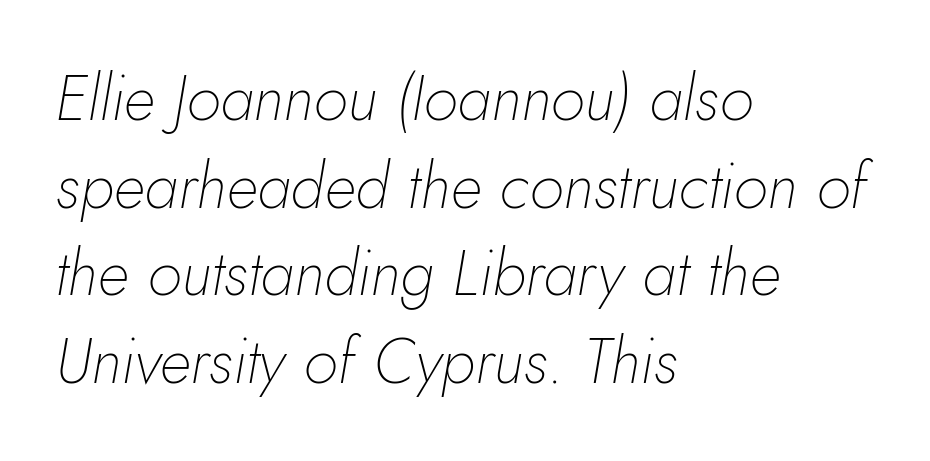
Q: Is the text bold? A: No.
Q: Is the text italic (slanted)? A: Yes, it leans right by about 10 degrees.
Q: Is the text underlined? A: No.
Q: How is the paragraph aligned? A: Left-aligned.
Q: Is the spacing between letters normal or unusually wide? A: Normal.
Q: Is the spacing between lines tight, normal or loose? A: Normal.
Q: Width (condensed, normal, or wide)? A: Normal.
Q: Stroke contrast? A: Low.
Q: x-height? A: Small.
Q: Monospaced? A: No.
